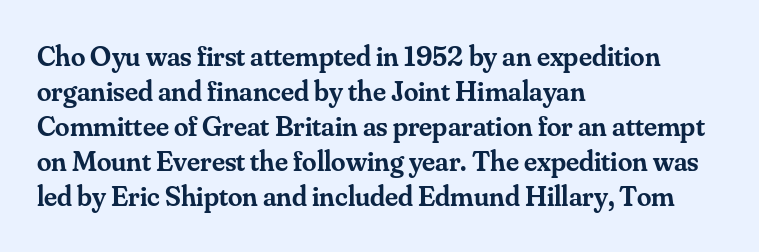
The image shows 29 px semibold serif type, upright; set left-aligned, line spacing 1.21x, normal letter spacing, not underlined; medium stroke contrast and a small x-height.
